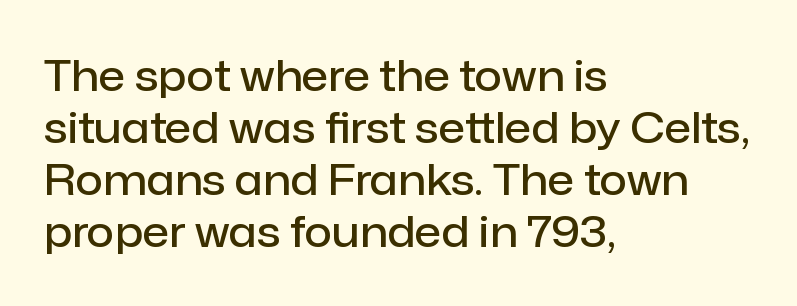
Q: Is the text bold? A: Semi-bold.
Q: Is the text italic (slanted)? A: No, it is upright.
Q: Is the typeface a serif or a sans-serif typeface? A: Sans-serif.
Q: Is the text underlined? A: No.
Q: How is the paragraph aligned? A: Left-aligned.
Q: Is the spacing between letters normal or unusually wide? A: Normal.
Q: Width (condensed, normal, or wide)? A: Normal.
Q: Stroke contrast? A: Low.
Q: x-height? A: Medium.
Q: Monospaced? A: No.
